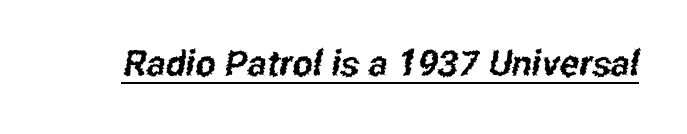
{"serif": "no", "width": "condensed", "stroke_contrast": "low", "x_height": "medium", "monospaced": "no", "underline": "yes", "letter_spacing": "normal", "letter_spacing_em": 0.0, "glyph_px": 36}
